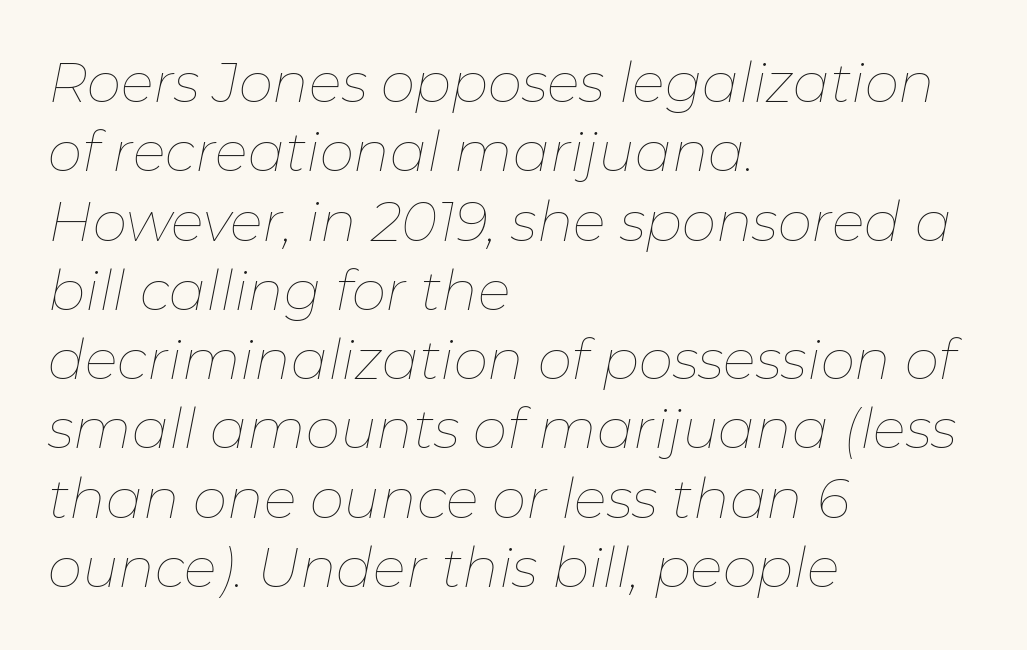
Q: Is the text bold? A: No.
Q: Is the text italic (slanted)? A: Yes, it leans right by about 11 degrees.
Q: Is the text underlined? A: No.
Q: How is the paragraph aligned? A: Left-aligned.
Q: Is the spacing between letters normal or unusually wide? A: Normal.
Q: Is the spacing between lines tight, normal or loose? A: Normal.
Q: Width (condensed, normal, or wide)? A: Normal.
Q: Stroke contrast? A: Low.
Q: x-height? A: Medium.
Q: Monospaced? A: No.
